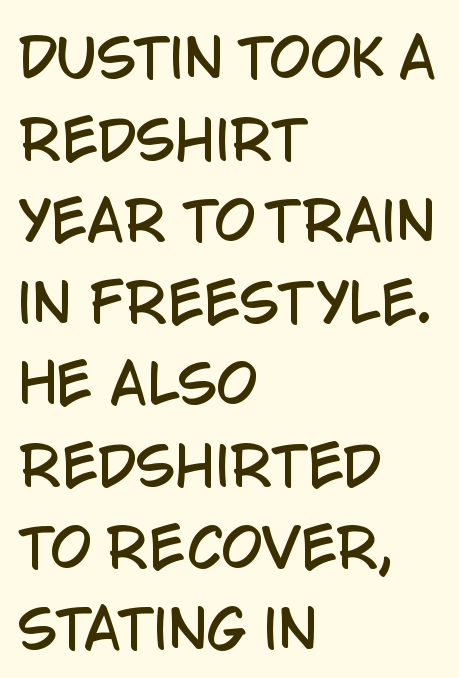
The image shows 53 px condensed sans-serif type, upright; set left-aligned, normal line spacing (1.54x), normal letter spacing, not underlined; low stroke contrast and a large x-height.
